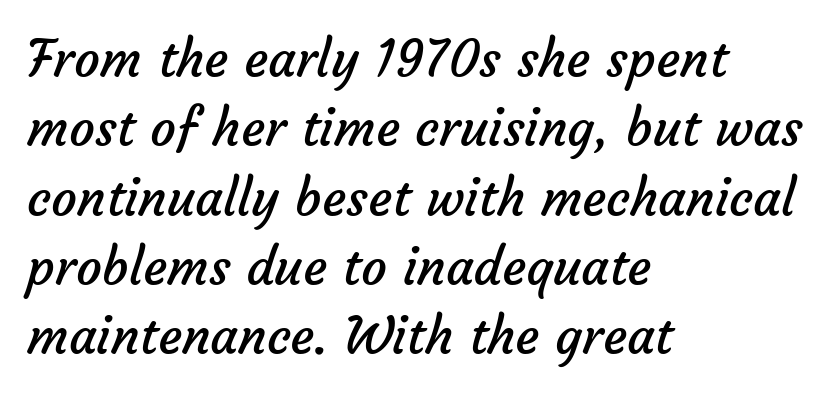
The image shows 51 px regular-weight sans-serif type; set left-aligned, normal line spacing (1.36x), normal letter spacing, not underlined; low stroke contrast and a medium x-height.
